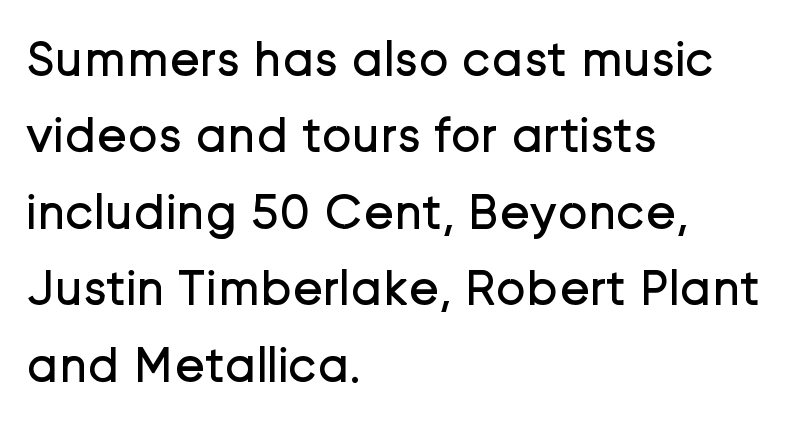
Unlike a traditional serif, this face leaves its strokes unadorned. If you measured baseline to baseline, you'd find a middling distance. Type without underlining. The passage shown is typed in a proportional face where columns would drift.
